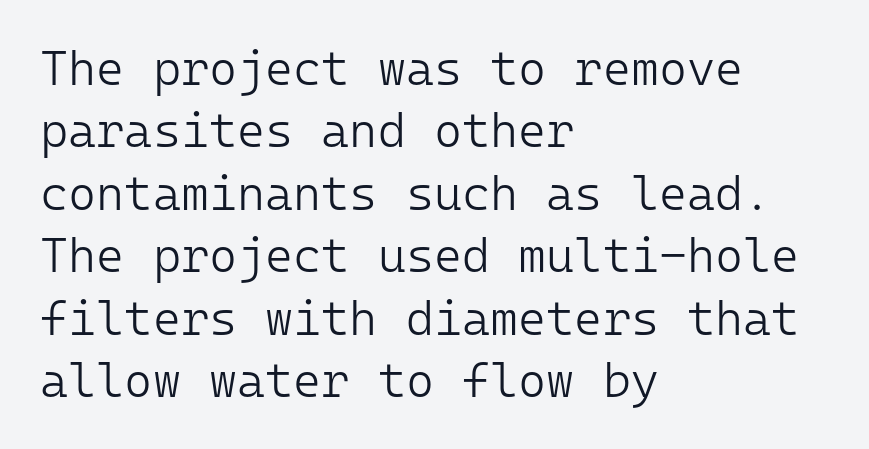
Q: Is the text bold? A: No.
Q: Is the text italic (slanted)? A: No, it is upright.
Q: Is the typeface a serif or a sans-serif typeface? A: Sans-serif.
Q: Is the text underlined? A: No.
Q: How is the paragraph aligned? A: Left-aligned.
Q: Is the spacing between letters normal or unusually wide? A: Normal.
Q: Is the spacing between lines tight, normal or loose? A: Normal.
Q: Width (condensed, normal, or wide)? A: Normal.
Q: Stroke contrast? A: Low.
Q: x-height? A: Medium.
Q: Monospaced? A: Yes.
